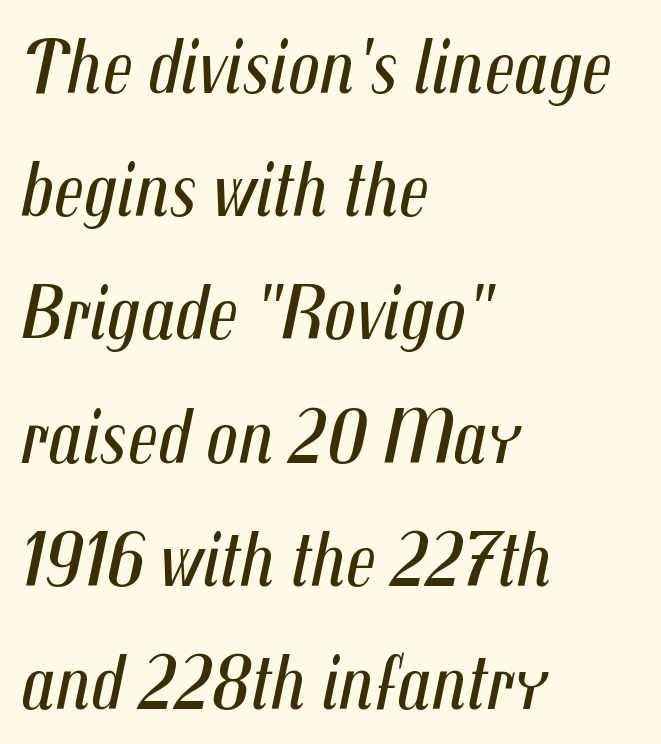
{"italic": "yes", "lean": "right", "slant_degrees": 12, "bold": "no", "weight": "regular", "width": "condensed", "stroke_contrast": "medium", "x_height": "medium", "monospaced": "no", "underline": "no", "align": "left", "line_spacing": "normal", "line_spacing_ratio": 1.58, "letter_spacing": "normal", "letter_spacing_em": 0.0, "glyph_px": 78}
